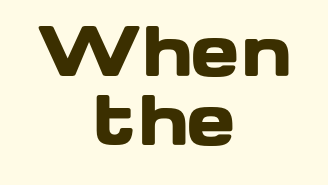
The image shows 66 px heavy, wide sans-serif type, upright; set centered, tight line spacing (1.04x), normal letter spacing, not underlined; low stroke contrast and a medium x-height.
